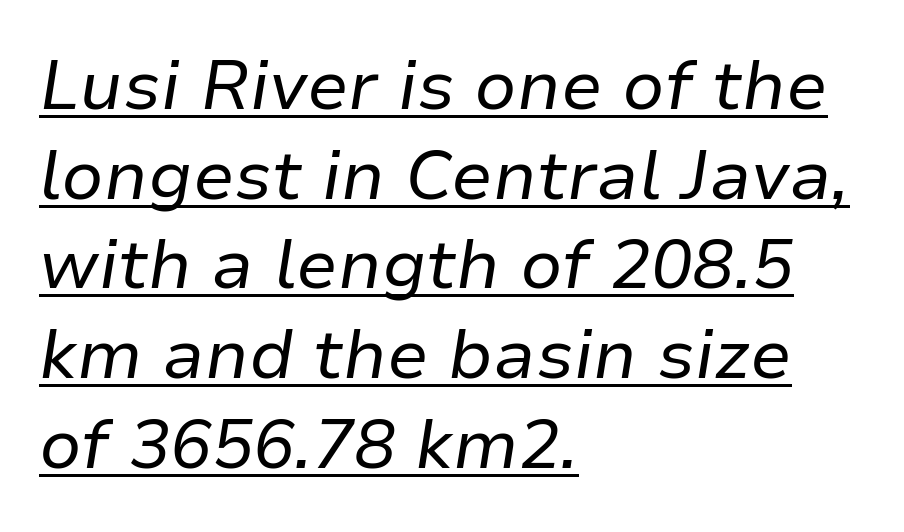
The image shows 69 px regular-weight type, italic (leaning right); set left-aligned, normal line spacing (1.3x), normal letter spacing, underlined; low stroke contrast and a medium x-height.
